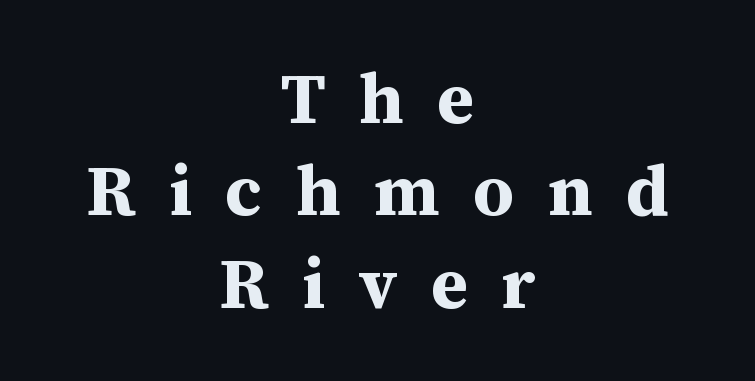
The image shows 71 px bold serif type, upright; set centered, normal line spacing (1.3x), unusually wide letter spacing (+0.47 em), not underlined; medium stroke contrast and a medium x-height.
